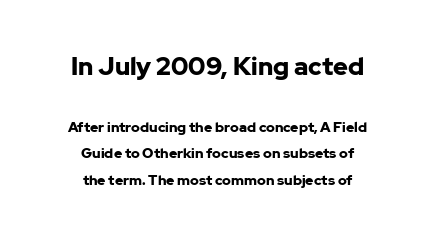
Here the first block reads like a headline and the second like body copy. Reading down the column, the eye jumps a long way to each next line. Default kerning and tracking; the words read as compact shapes. Plain, unruled lines of type.
